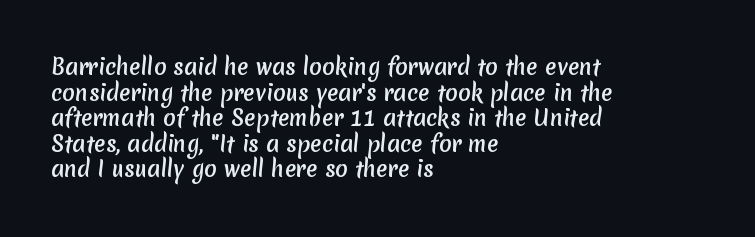
Horizontal alignment here is leftward, the default for most running prose. Words appear dense and cohesive because spacing is normal. Lines of text with bare space underneath.
